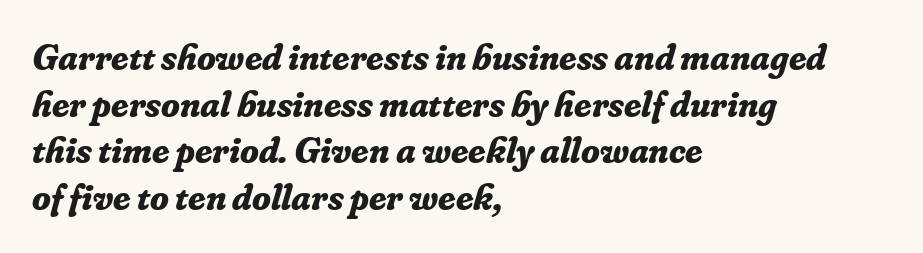
The image shows 38 px bold serif type, italic (leaning right); set left-aligned, line spacing 1.23x, normal letter spacing, not underlined; low stroke contrast and a small x-height.
